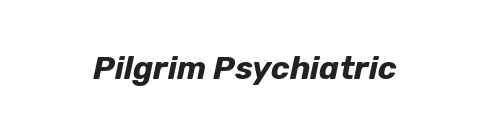
{"italic": "yes", "lean": "right", "slant_degrees": 12, "bold": "yes", "weight": "bold", "width": "normal", "stroke_contrast": "low", "x_height": "medium", "monospaced": "no", "underline": "no", "letter_spacing": "normal", "letter_spacing_em": 0.0, "glyph_px": 32}
